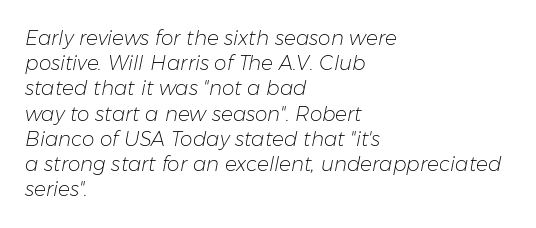
Q: Is the text bold? A: No.
Q: Is the text italic (slanted)? A: Yes, it leans right by about 11 degrees.
Q: Is the text underlined? A: No.
Q: How is the paragraph aligned? A: Left-aligned.
Q: Is the spacing between letters normal or unusually wide? A: Normal.
Q: Is the spacing between lines tight, normal or loose? A: Normal.
